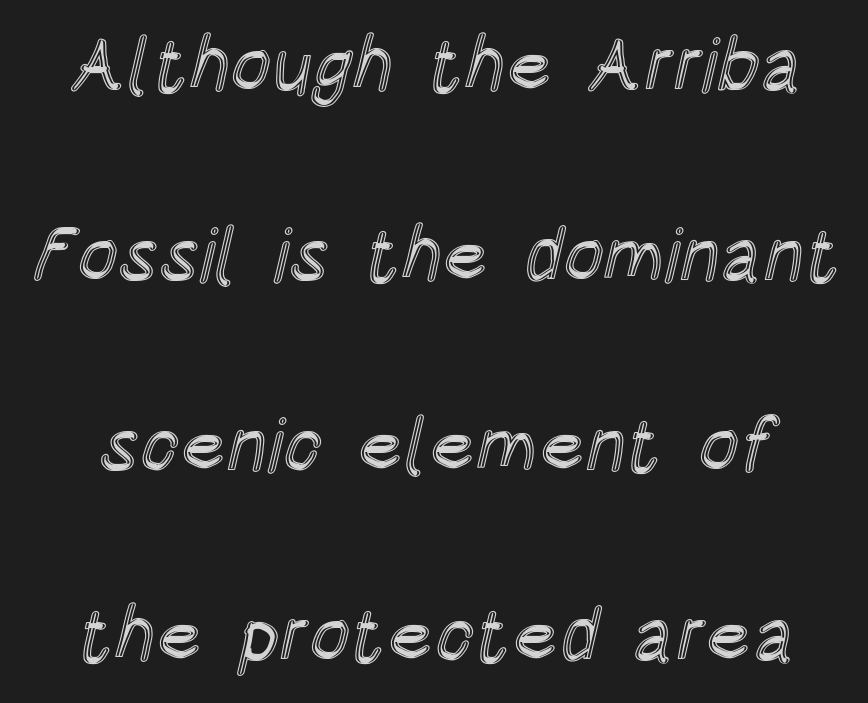
The image shows 76 px condensed type; set loose line spacing (2.5x), normal letter spacing, not underlined; a large x-height.
